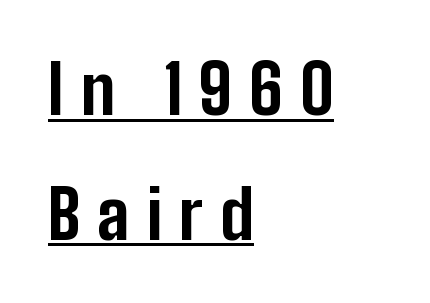
{"serif": "no", "italic": "no", "bold": "yes", "weight": "bold", "width": "condensed", "stroke_contrast": "low", "x_height": "medium", "monospaced": "no", "underline": "yes", "align": "left", "line_spacing_ratio": 1.86, "letter_spacing": "wide", "letter_spacing_em": 0.25, "glyph_px": 67}
